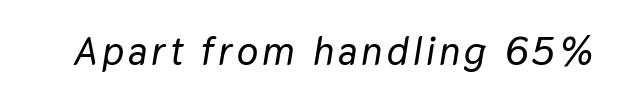
The image shows 40 px text type, italic (leaning right); set not underlined; low stroke contrast and a medium x-height.
